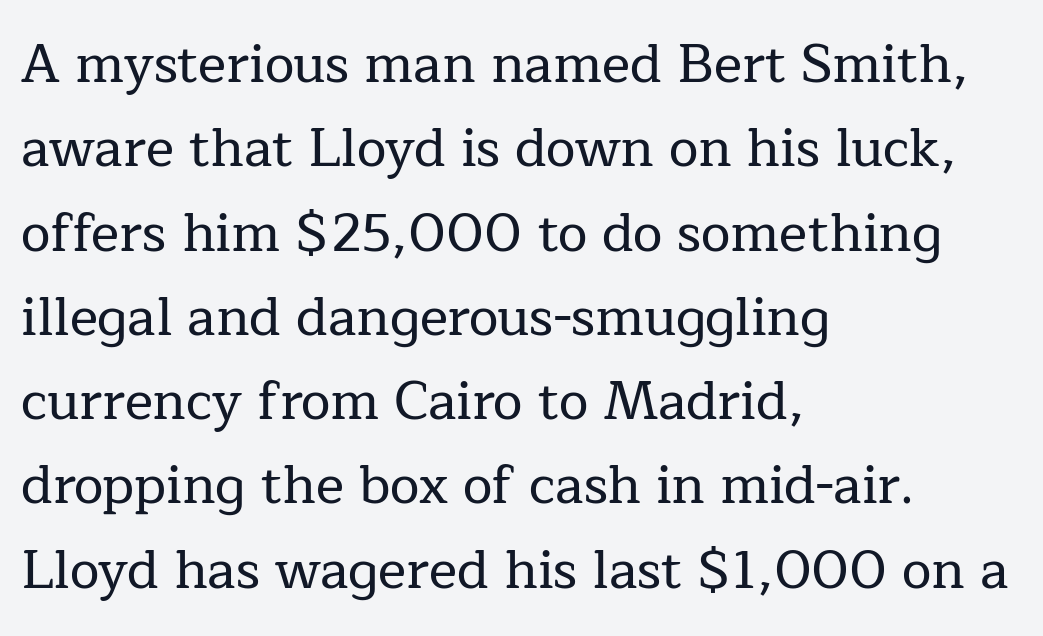
The image shows 53 px serif type, upright; set left-aligned, normal line spacing (1.59x), normal letter spacing, not underlined; low stroke contrast and a medium x-height.
